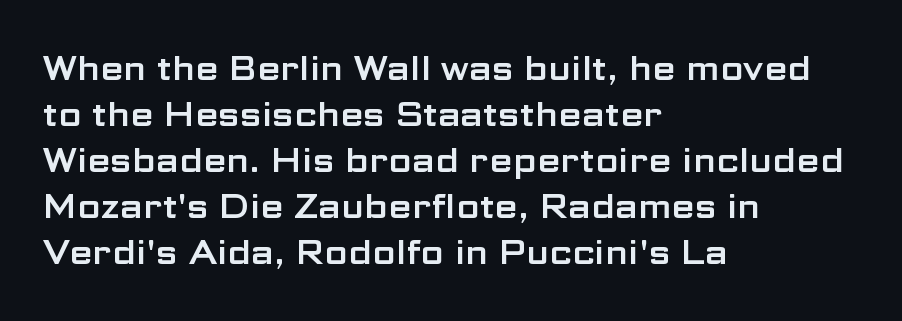
Just letters on the line, the space beneath them empty. The typeface chosen for these lines omits serifs. The rendering uses natural spacing where letterforms have individual widths. The passage shown stacks its lines at a standard gap. You could call the tracking neutral — neither tight nor loose. Every row of glyphs begins at an identical x-position on the left.
